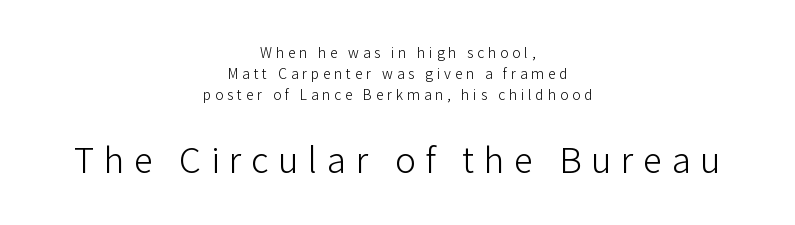
The image shows 35 px light sans-serif type, upright; set centered, normal line spacing (1.5x), unusually wide letter spacing (+0.27 em), not underlined; the second (bottom) block is 2.5x larger; low stroke contrast and a medium x-height.
